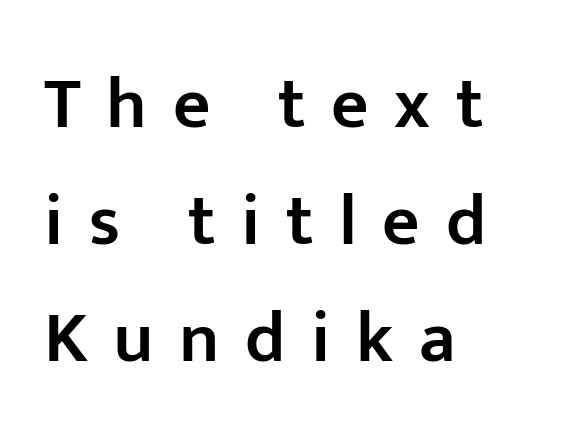
Q: Is the text bold? A: Semi-bold.
Q: Is the text italic (slanted)? A: No, it is upright.
Q: Is the typeface a serif or a sans-serif typeface? A: Sans-serif.
Q: Is the text underlined? A: No.
Q: How is the paragraph aligned? A: Left-aligned.
Q: Is the spacing between letters normal or unusually wide? A: Unusually wide.
Q: Is the spacing between lines tight, normal or loose? A: Normal.
Q: Width (condensed, normal, or wide)? A: Normal.
Q: Stroke contrast? A: Low.
Q: x-height? A: Medium.
Q: Monospaced? A: No.
